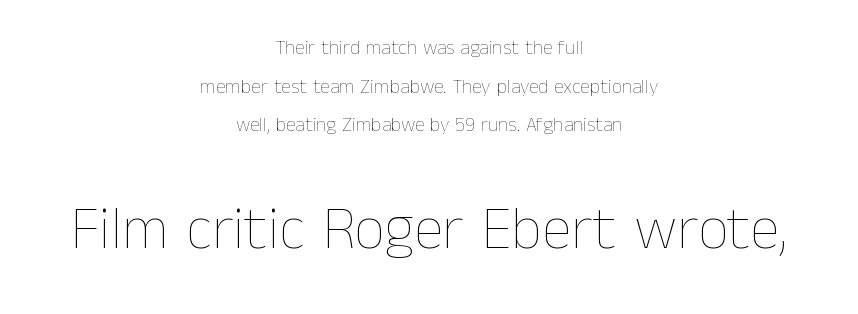
The image shows 60 px thin type, upright; set centered, loose line spacing (1.93x), normal letter spacing, not underlined; the second (bottom) block is 3.0x larger; low stroke contrast and a medium x-height.
